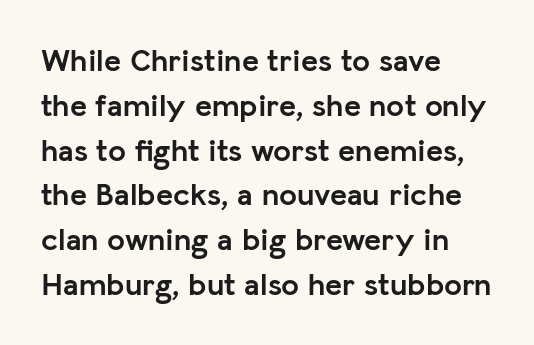
The letters carry no serifs — their stems end cleanly without finishing strokes. The face used here is proportionally spaced, like ordinary book or web type. The type is set solid horizontally, with unmodified tracking. Check the space under the baseline: it is left empty.
